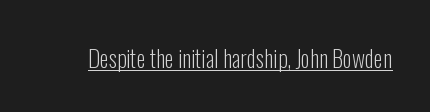
{"italic": "no", "bold": "no", "underline": "yes", "letter_spacing": "normal", "letter_spacing_em": 0.0, "glyph_px": 23}
